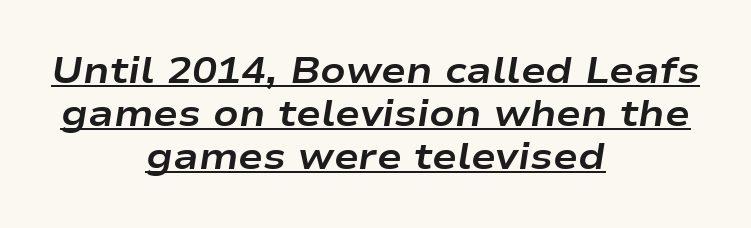
{"italic": "yes", "lean": "right", "slant_degrees": 9, "bold": "yes", "weight": "bold", "width": "wide", "stroke_contrast": "low", "x_height": "medium", "monospaced": "no", "underline": "yes", "align": "center", "line_spacing_ratio": 1.16, "letter_spacing": "normal", "letter_spacing_em": 0.0, "glyph_px": 37}
